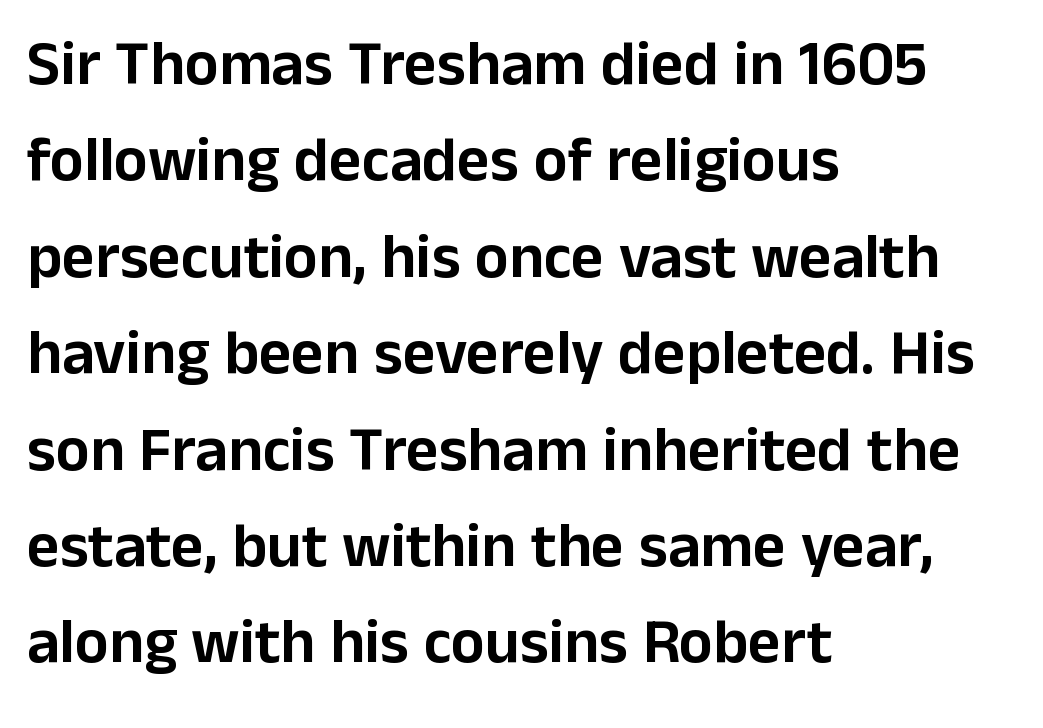
Q: Is the text italic (slanted)? A: No, it is upright.
Q: Is the typeface a serif or a sans-serif typeface? A: Sans-serif.
Q: Is the text underlined? A: No.
Q: How is the paragraph aligned? A: Left-aligned.
Q: Is the spacing between letters normal or unusually wide? A: Normal.
Q: Is the spacing between lines tight, normal or loose? A: Normal.
Q: Width (condensed, normal, or wide)? A: Normal.
Q: Stroke contrast? A: Low.
Q: x-height? A: Medium.
Q: Monospaced? A: No.
